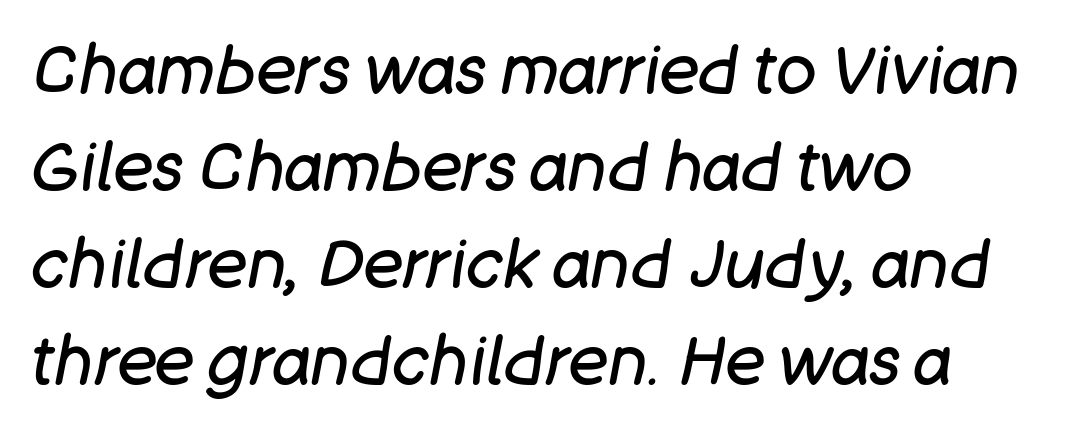
Q: Is the text bold? A: No.
Q: Is the text italic (slanted)? A: Yes, it leans right by about 11 degrees.
Q: Is the text underlined? A: No.
Q: How is the paragraph aligned? A: Left-aligned.
Q: Is the spacing between letters normal or unusually wide? A: Normal.
Q: Is the spacing between lines tight, normal or loose? A: Normal.
Q: Width (condensed, normal, or wide)? A: Normal.
Q: Stroke contrast? A: Low.
Q: x-height? A: Large.
Q: Monospaced? A: No.
